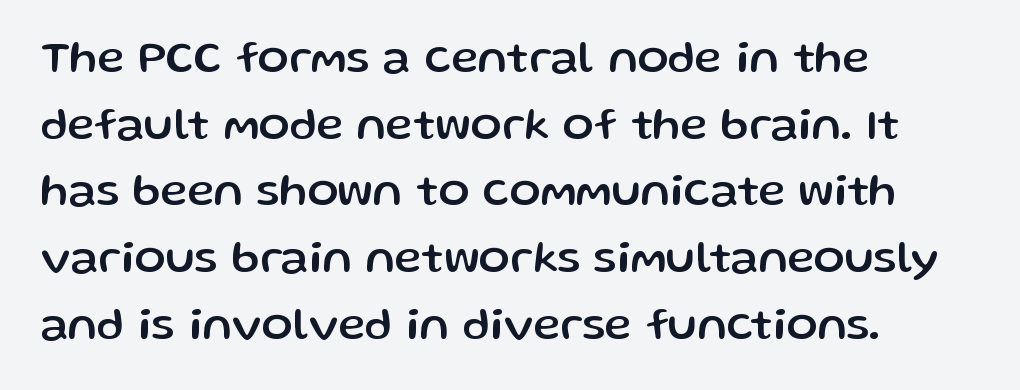
{"serif": "no", "italic": "no", "width": "normal", "stroke_contrast": "low", "x_height": "medium", "monospaced": "no", "underline": "no", "align": "left", "line_spacing": "normal", "line_spacing_ratio": 1.45, "letter_spacing": "normal", "letter_spacing_em": 0.0, "glyph_px": 46}
